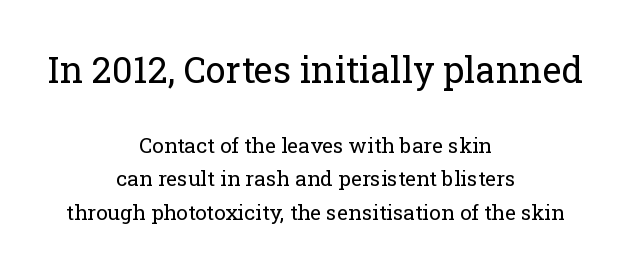
This sample uses plain, unmodified letter spacing. Check where the strokes stop: tiny serifs finish them off. Is the block centered? Yes — each line is placed symmetrically about the middle. The rendering uses a moderate line-height, typical for paragraphs. Quick note: not italic, upright.
